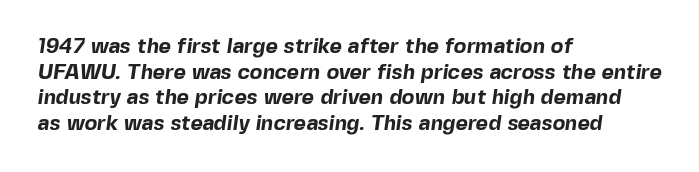
{"bold": "yes", "underline": "no", "align": "left", "line_spacing_ratio": 1.22, "letter_spacing": "normal", "letter_spacing_em": 0.0, "glyph_px": 21}
